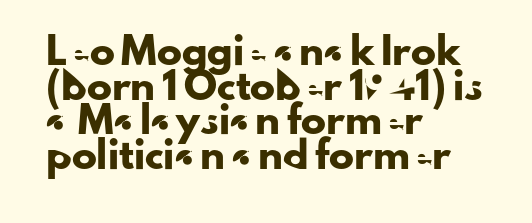
Q: Is the text italic (slanted)? A: No, it is upright.
Q: Is the text underlined? A: No.
Q: How is the paragraph aligned? A: Left-aligned.
Q: Is the spacing between letters normal or unusually wide? A: Normal.
Q: Is the spacing between lines tight, normal or loose? A: Normal.
